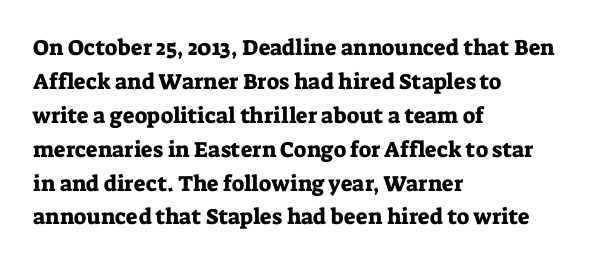
Q: Is the text italic (slanted)? A: No, it is upright.
Q: Is the text underlined? A: No.
Q: How is the paragraph aligned? A: Left-aligned.
Q: Is the spacing between letters normal or unusually wide? A: Normal.
Q: Is the spacing between lines tight, normal or loose? A: Normal.
